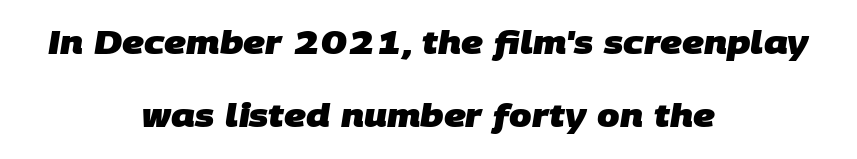
{"serif": "no", "bold": "yes", "weight": "heavy", "width": "normal", "stroke_contrast": "low", "x_height": "large", "monospaced": "no", "underline": "no", "align": "center", "line_spacing": "loose", "line_spacing_ratio": 2.29, "letter_spacing": "normal", "letter_spacing_em": 0.0, "glyph_px": 32}
